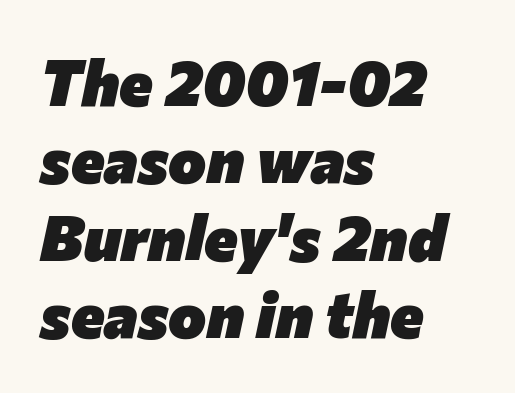
Q: Is the text bold? A: Yes.
Q: Is the text italic (slanted)? A: Yes, it leans right by about 12 degrees.
Q: Is the text underlined? A: No.
Q: How is the paragraph aligned? A: Left-aligned.
Q: Is the spacing between letters normal or unusually wide? A: Normal.
Q: Width (condensed, normal, or wide)? A: Normal.
Q: Stroke contrast? A: Low.
Q: x-height? A: Medium.
Q: Monospaced? A: No.
